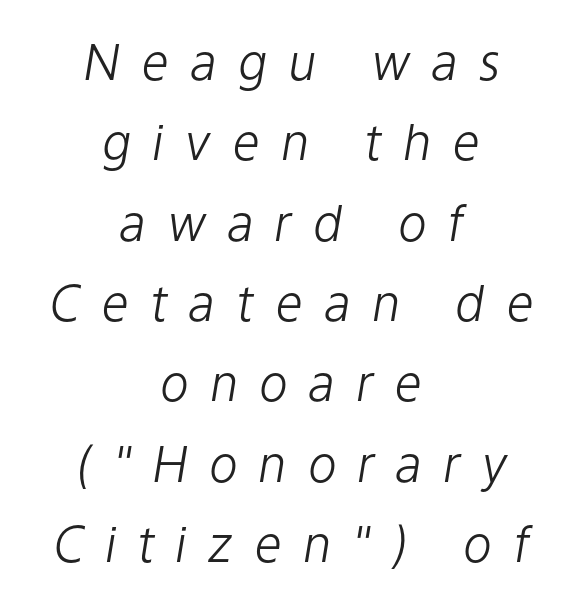
{"italic": "yes", "lean": "right", "slant_degrees": 9, "bold": "no", "weight": "light", "width": "normal", "stroke_contrast": "low", "x_height": "medium", "monospaced": "no", "underline": "no", "align": "center", "line_spacing": "normal", "line_spacing_ratio": 1.64, "letter_spacing": "wide", "letter_spacing_em": 0.42, "glyph_px": 49}
